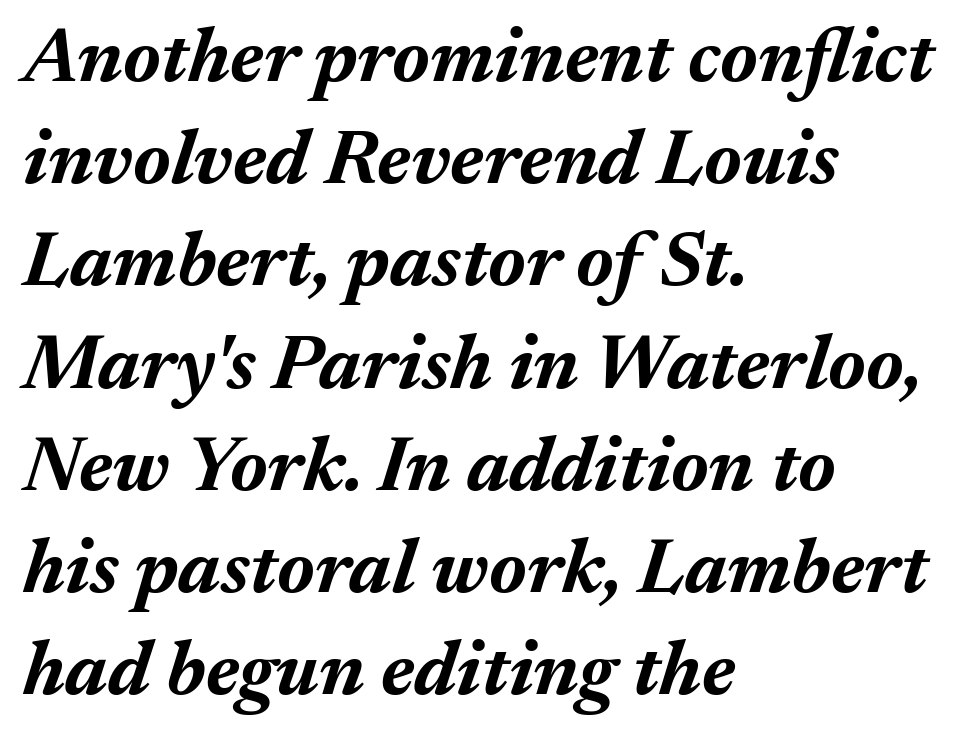
{"italic": "yes", "lean": "right", "slant_degrees": 17, "bold": "yes", "weight": "bold", "width": "normal", "stroke_contrast": "medium", "x_height": "medium", "monospaced": "no", "underline": "no", "align": "left", "line_spacing": "normal", "line_spacing_ratio": 1.31, "letter_spacing": "normal", "letter_spacing_em": 0.0, "glyph_px": 78}
